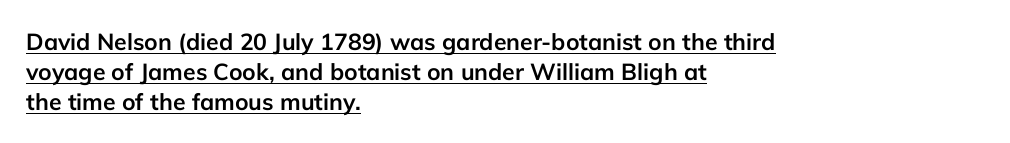
The face used here appears with an underline applied. Is the letter spacing exaggerated? No — it looks like the ordinary default. On the weight axis this lands at bold, roughly 700. One glance says typical: line gaps are just what's usual.
